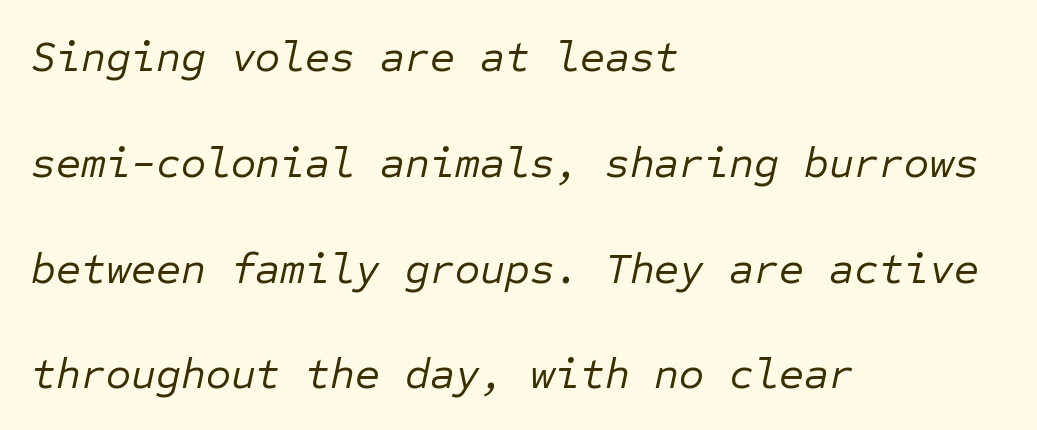
You can tell it's italic because the verticals aren't actually vertical. Nobody touched the tracking dial on this one. The rendering uses a large line-height, opening up the rows. Any mark beneath the type? The region is blank. The rendering uses typewriter-style spacing with identical character cells. Teacher's note: observe the even left margin — that is flush-left alignment.
